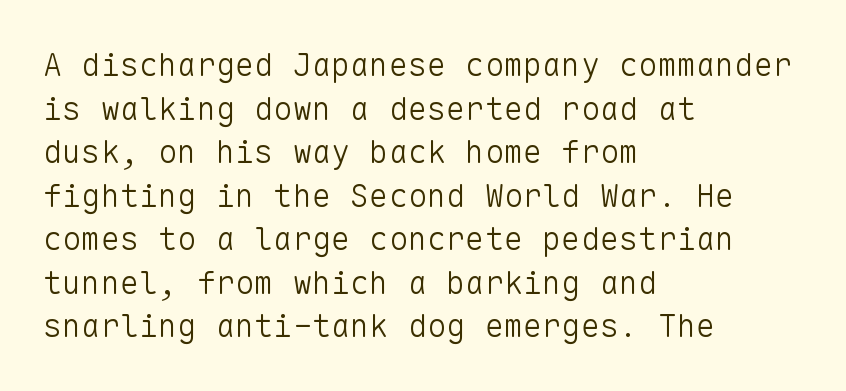
Q: Is the text bold? A: No.
Q: Is the text italic (slanted)? A: No, it is upright.
Q: Is the typeface a serif or a sans-serif typeface? A: Sans-serif.
Q: Is the text underlined? A: No.
Q: How is the paragraph aligned? A: Left-aligned.
Q: Is the spacing between letters normal or unusually wide? A: Normal.
Q: Is the spacing between lines tight, normal or loose? A: Normal.
Q: Width (condensed, normal, or wide)? A: Normal.
Q: Stroke contrast? A: Low.
Q: x-height? A: Medium.
Q: Monospaced? A: Yes.
